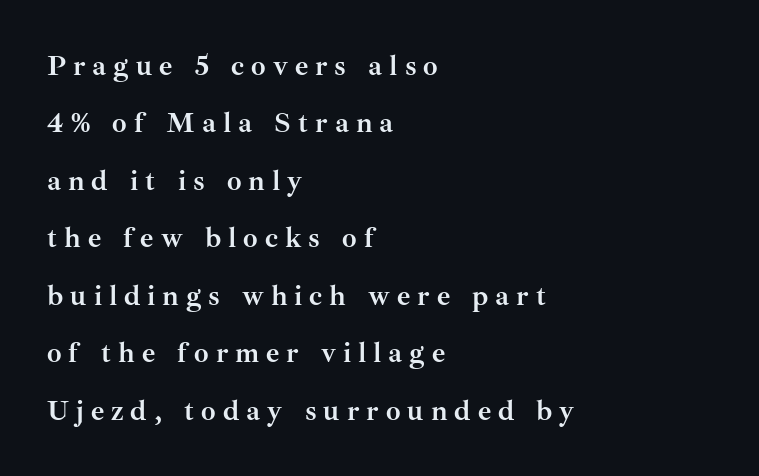
Q: Is the text bold? A: Yes.
Q: Is the text italic (slanted)? A: No, it is upright.
Q: Is the typeface a serif or a sans-serif typeface? A: Serif.
Q: Is the text underlined? A: No.
Q: How is the paragraph aligned? A: Left-aligned.
Q: Is the spacing between letters normal or unusually wide? A: Unusually wide.
Q: Is the spacing between lines tight, normal or loose? A: Loose.
Q: Width (condensed, normal, or wide)? A: Normal.
Q: Stroke contrast? A: Medium.
Q: x-height? A: Small.
Q: Monospaced? A: No.
